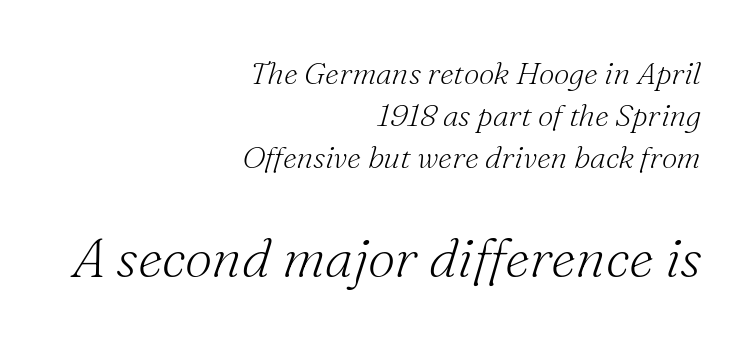
The cut favours lightness, reaching ordinary text weight at its darkest. The lines sit at an ordinary, default distance from one another. Typeset ragged left — the right edge is the straight one. These lines were composed using italics. The text was rendered using a seriffed face with decorative stroke endings. Type size steps up from the first block to the second.
